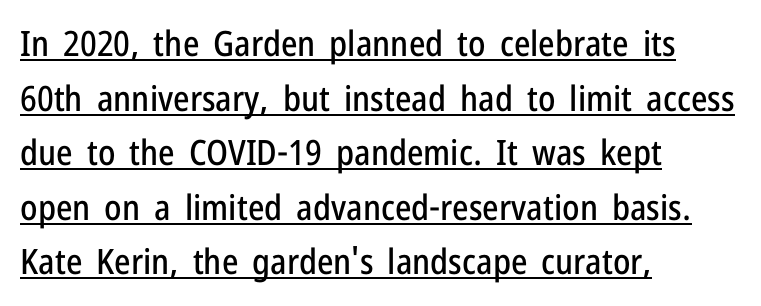
Q: Is the text italic (slanted)? A: No, it is upright.
Q: Is the typeface a serif or a sans-serif typeface? A: Sans-serif.
Q: Is the text underlined? A: Yes.
Q: How is the paragraph aligned? A: Left-aligned.
Q: Is the spacing between letters normal or unusually wide? A: Normal.
Q: Is the spacing between lines tight, normal or loose? A: Normal.
Q: Width (condensed, normal, or wide)? A: Condensed.
Q: Stroke contrast? A: Low.
Q: x-height? A: Medium.
Q: Monospaced? A: No.
